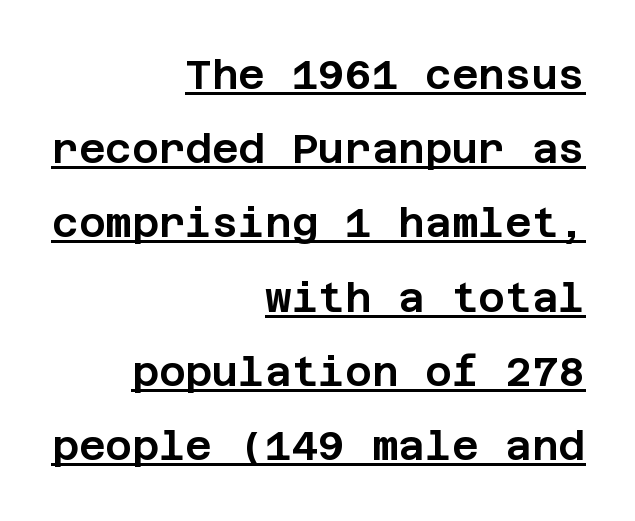
{"serif": "no", "italic": "no", "width": "normal", "stroke_contrast": "low", "x_height": "large", "underline": "yes", "align": "right", "line_spacing_ratio": 1.81, "letter_spacing": "normal", "letter_spacing_em": 0.0, "glyph_px": 41}
